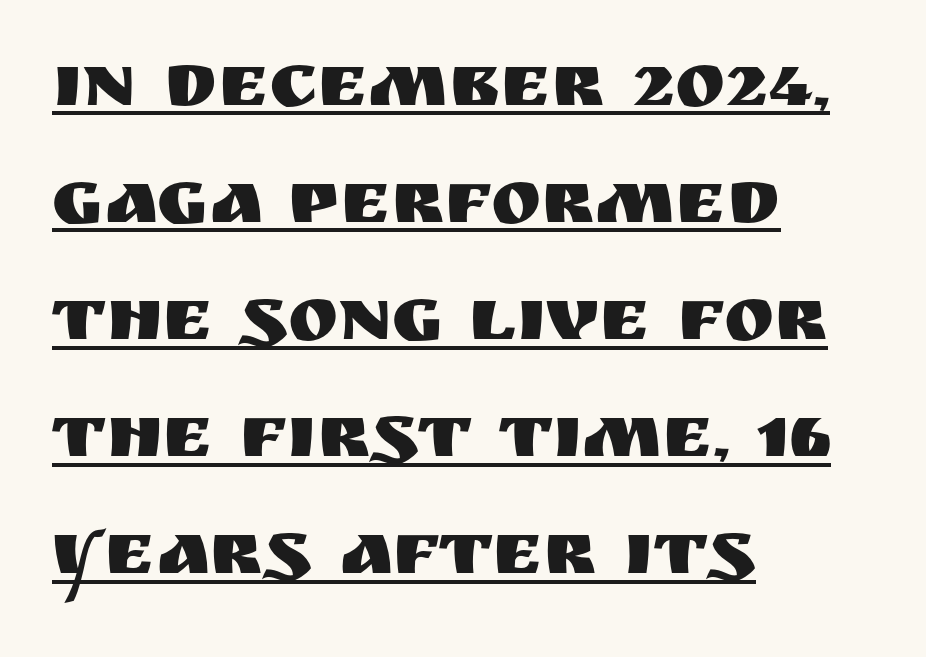
{"serif": "no", "italic": "no", "width": "normal", "stroke_contrast": "medium", "x_height": "large", "monospaced": "no", "underline": "yes", "align": "left", "line_spacing": "normal", "line_spacing_ratio": 1.54, "letter_spacing": "normal", "letter_spacing_em": 0.0, "glyph_px": 76}
